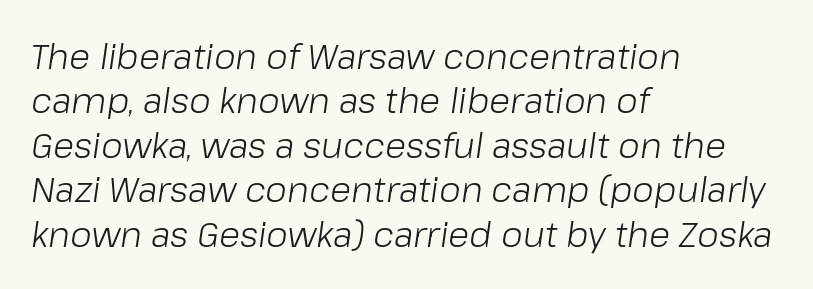
{"italic": "yes", "lean": "right", "slant_degrees": 8, "bold": "no", "weight": "light", "width": "normal", "stroke_contrast": "low", "x_height": "medium", "monospaced": "no", "underline": "no", "align": "left", "line_spacing": "normal", "line_spacing_ratio": 1.27, "letter_spacing": "normal", "letter_spacing_em": 0.0, "glyph_px": 35}
